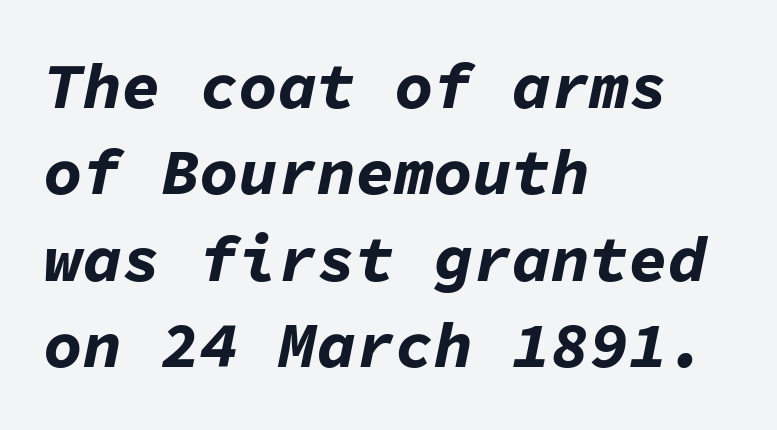
The image shows 65 px bold type, italic (leaning right), monospaced; set left-aligned, normal line spacing (1.33x), normal letter spacing, not underlined; low stroke contrast and a medium x-height.
